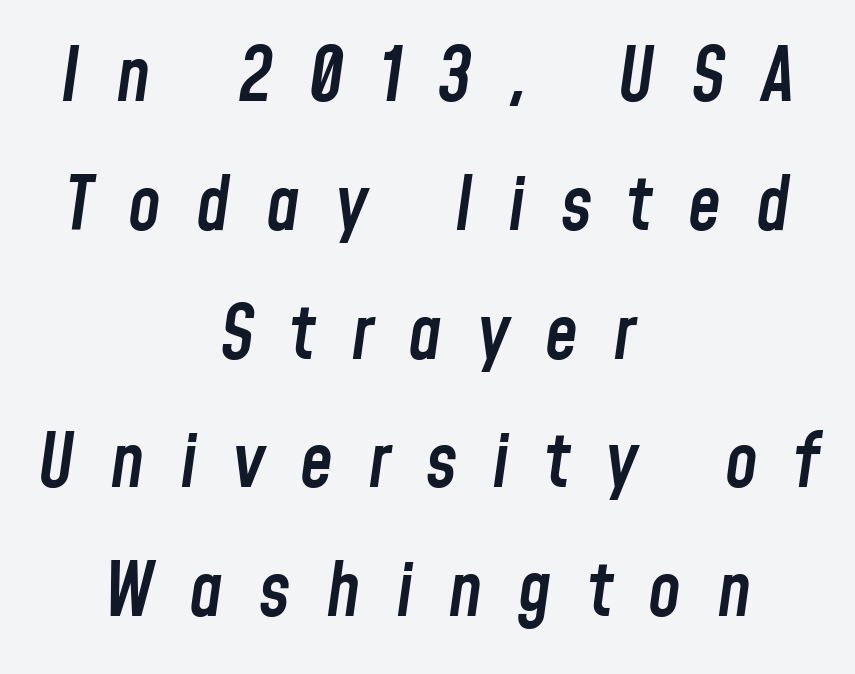
The image shows 74 px semibold, condensed type, italic (leaning right); set centered, line spacing 1.74x, unusually wide letter spacing (+0.48 em), not underlined; low stroke contrast and a medium x-height.
